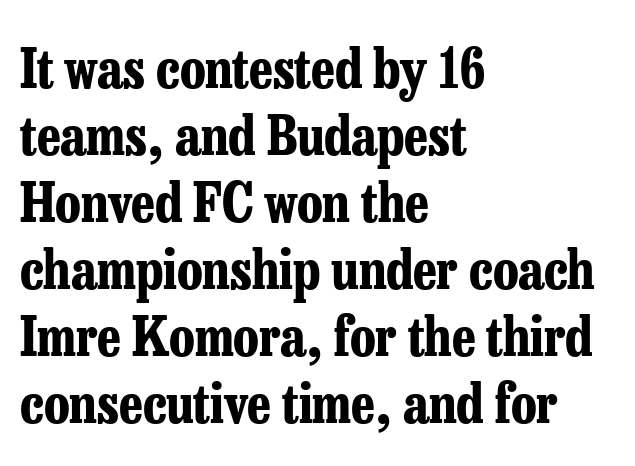
Q: Is the text bold? A: Yes.
Q: Is the text italic (slanted)? A: No, it is upright.
Q: Is the typeface a serif or a sans-serif typeface? A: Serif.
Q: Is the text underlined? A: No.
Q: How is the paragraph aligned? A: Left-aligned.
Q: Is the spacing between letters normal or unusually wide? A: Normal.
Q: Width (condensed, normal, or wide)? A: Condensed.
Q: Stroke contrast? A: Low.
Q: x-height? A: Medium.
Q: Monospaced? A: No.
